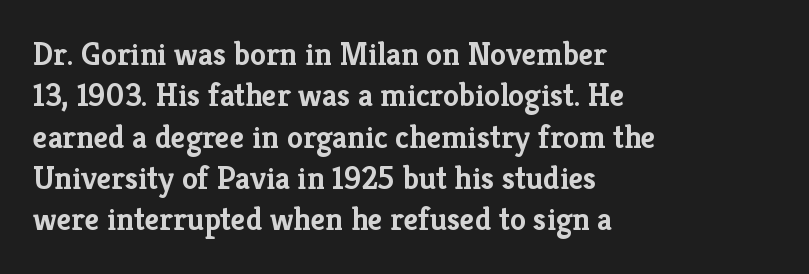
Q: Is the text bold? A: Yes.
Q: Is the text italic (slanted)? A: No, it is upright.
Q: Is the typeface a serif or a sans-serif typeface? A: Serif.
Q: Is the text underlined? A: No.
Q: How is the paragraph aligned? A: Left-aligned.
Q: Is the spacing between letters normal or unusually wide? A: Normal.
Q: Is the spacing between lines tight, normal or loose? A: Normal.
Q: Width (condensed, normal, or wide)? A: Normal.
Q: Stroke contrast? A: Low.
Q: x-height? A: Medium.
Q: Monospaced? A: No.
